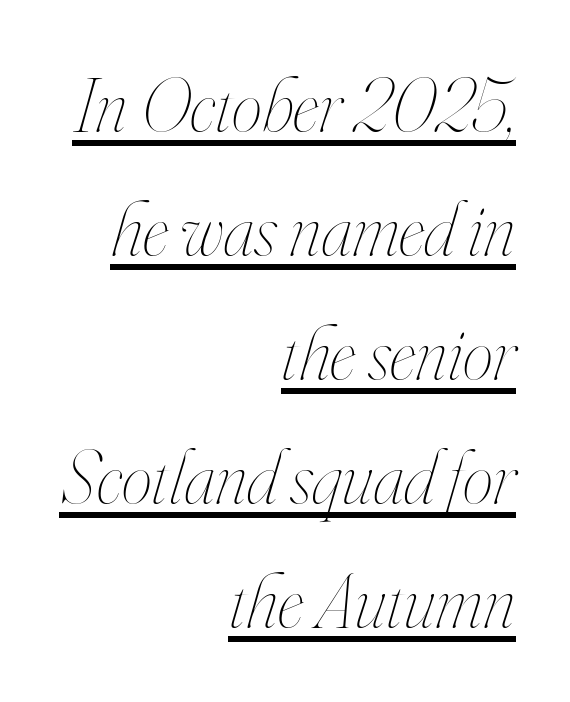
{"italic": "yes", "lean": "right", "slant_degrees": 16, "bold": "no", "weight": "thin", "width": "condensed", "stroke_contrast": "high", "x_height": "small", "monospaced": "no", "underline": "yes", "align": "right", "line_spacing": "normal", "line_spacing_ratio": 1.61, "letter_spacing": "normal", "letter_spacing_em": 0.0, "glyph_px": 77}
